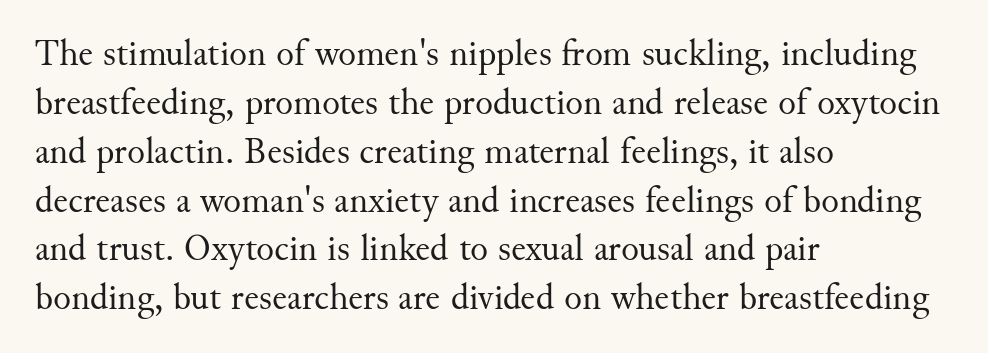
{"serif": "yes", "italic": "no", "bold": "no", "weight": "regular", "width": "normal", "stroke_contrast": "medium", "x_height": "small", "monospaced": "no", "underline": "no", "align": "left", "line_spacing": "normal", "line_spacing_ratio": 1.32, "letter_spacing": "normal", "letter_spacing_em": 0.0, "glyph_px": 37}
